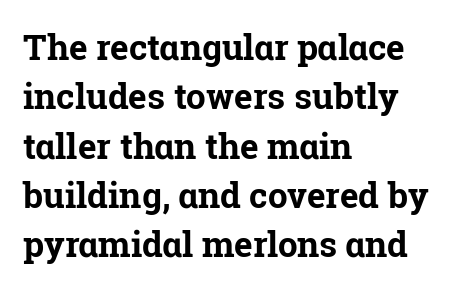
This rendering employs a face with finishing strokes, i.e., a serif. The passage shown is typed in a proportional face where columns would drift. The vertical gap from one line to the next is medium. Every character sits straight up, as roman type does. The paragraph shown leans on its left margin. The letterforms sit shoulder to shoulder at normal distance.
